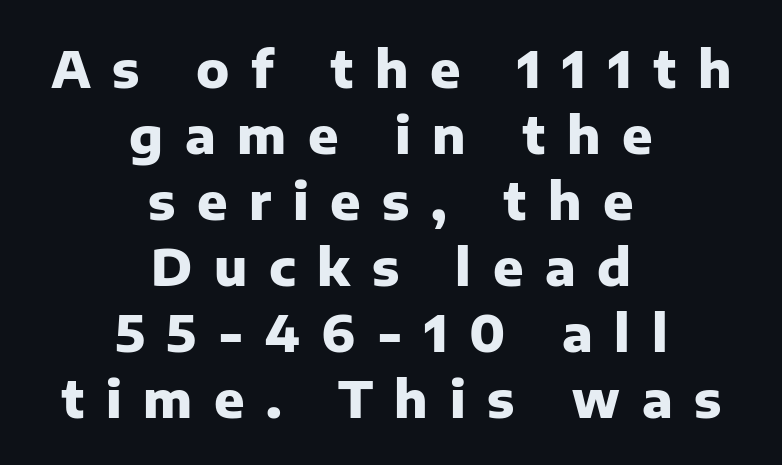
Q: Is the text bold? A: Yes.
Q: Is the text italic (slanted)? A: No, it is upright.
Q: Is the typeface a serif or a sans-serif typeface? A: Sans-serif.
Q: Is the text underlined? A: No.
Q: How is the paragraph aligned? A: Centered.
Q: Is the spacing between letters normal or unusually wide? A: Unusually wide.
Q: Is the spacing between lines tight, normal or loose? A: Normal.
Q: Width (condensed, normal, or wide)? A: Normal.
Q: Stroke contrast? A: Low.
Q: x-height? A: Medium.
Q: Monospaced? A: No.
